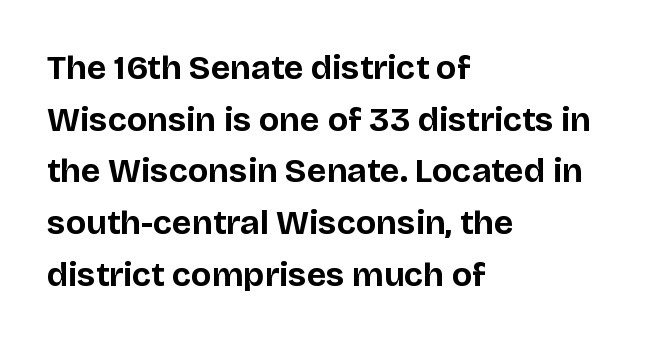
The tracking reads as untouched default to a designer's eye. Descenders are the only things crossing below the line. The rendering anchors every line to the left-hand side. Is there any slant? The stems are plumb.
